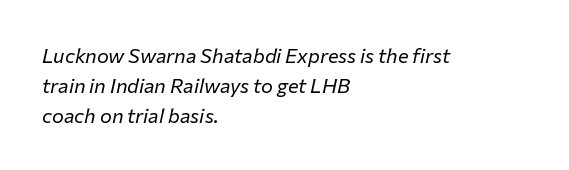
The specimen reads as italic at a glance. This block has exactly the height ordinary leading produces. Plain, unruled lines of type. Weight class: somewhere from thin through regular. Line beginnings align vertically; line endings do not. How are the letters spaced? Ordinarily, with no added tracking.
